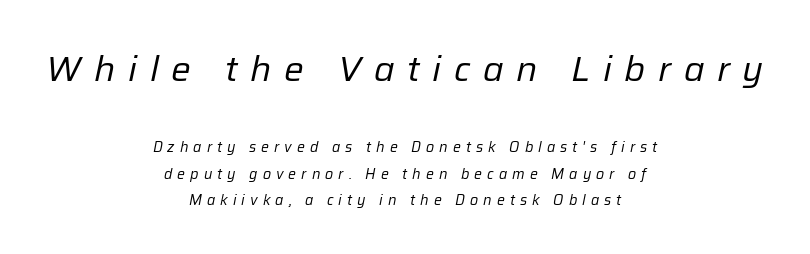
Characters follow at a spacing far wider than the type designer built in. Which margin do the lines hug? Neither — every line sits in the middle. Style check: oblique. Notice the wide empty band between every row — that's loose leading. Larger block? The one above; the one below is distinctly smaller.
